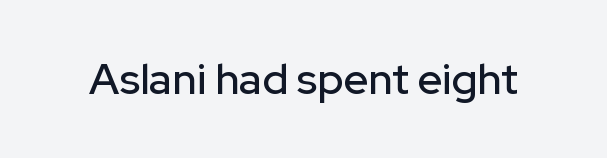
{"serif": "no", "italic": "no", "width": "normal", "stroke_contrast": "low", "x_height": "medium", "monospaced": "no", "underline": "no", "letter_spacing": "normal", "letter_spacing_em": 0.0, "glyph_px": 43}
